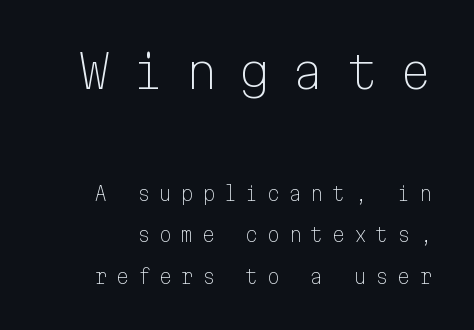
Q: Is the text bold? A: No.
Q: Is the text italic (slanted)? A: No, it is upright.
Q: Is the typeface a serif or a sans-serif typeface? A: Sans-serif.
Q: Is the text underlined? A: No.
Q: Is the spacing between letters normal or unusually wide? A: Unusually wide.
Q: Is the spacing between lines tight, normal or loose? A: Loose.
Q: Which block of text is set in a larger size, the first (top) or the second (bottom)? A: The first (top) one.
Q: Width (condensed, normal, or wide)? A: Normal.
Q: Stroke contrast? A: Low.
Q: x-height? A: Medium.
Q: Monospaced? A: Yes.
